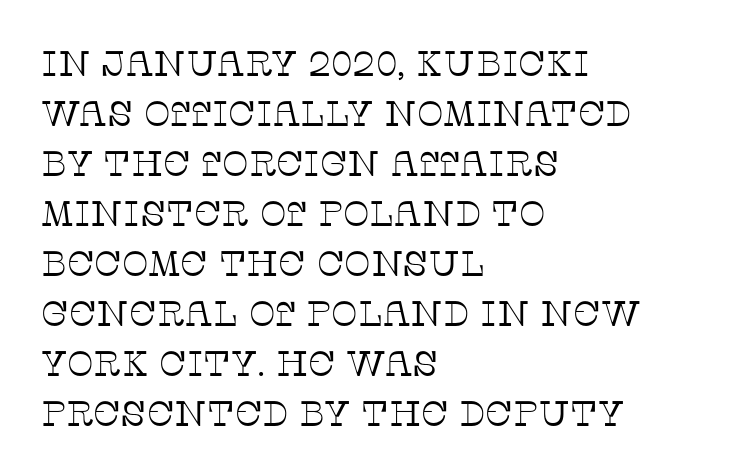
{"serif": "yes", "italic": "no", "bold": "no", "weight": "thin", "width": "normal", "stroke_contrast": "low", "x_height": "large", "monospaced": "no", "underline": "no", "align": "left", "line_spacing": "normal", "line_spacing_ratio": 1.43, "letter_spacing": "normal", "letter_spacing_em": 0.0, "glyph_px": 35}
